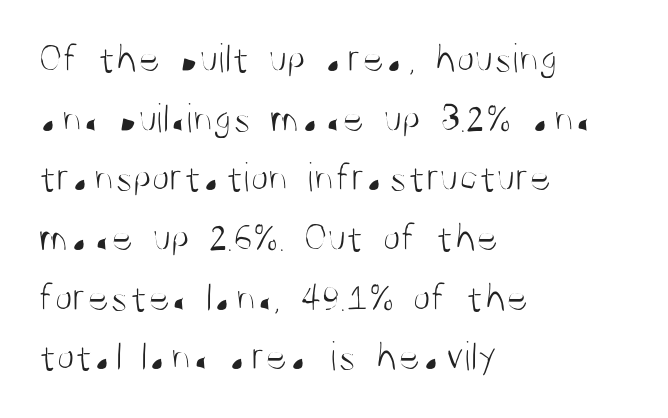
Q: Is the text bold? A: No.
Q: Is the text italic (slanted)? A: No, it is upright.
Q: Is the typeface a serif or a sans-serif typeface? A: Sans-serif.
Q: Is the text underlined? A: No.
Q: How is the paragraph aligned? A: Left-aligned.
Q: Is the spacing between letters normal or unusually wide? A: Normal.
Q: Is the spacing between lines tight, normal or loose? A: Normal.
Q: Width (condensed, normal, or wide)? A: Condensed.
Q: Stroke contrast? A: Medium.
Q: x-height? A: Large.
Q: Monospaced? A: No.
